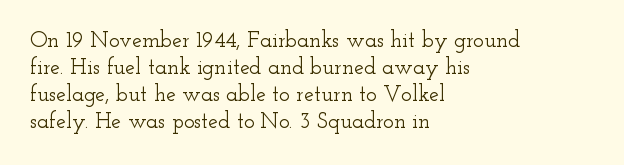
The horizontal fit of the characters is conventional and even. The typesetter chose a ragged-right arrangement here. Upright lettering throughout. The specimen omits any rule beneath the text block's lines.
